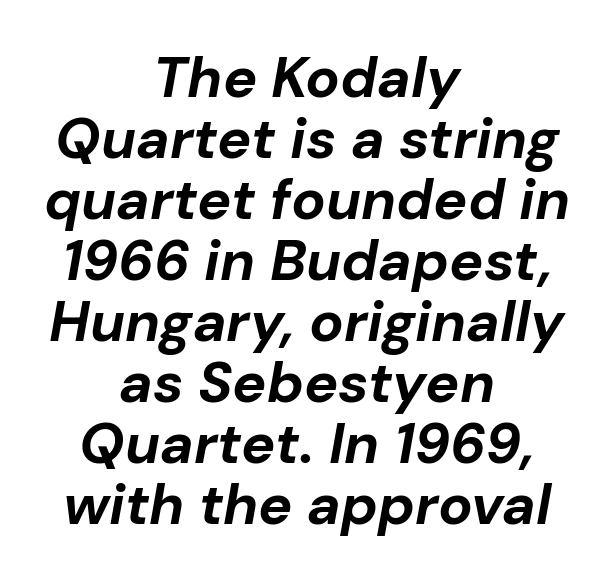
The image shows 57 px bold type, italic (leaning right); set centered, tight line spacing (1.07x), normal letter spacing, not underlined; low stroke contrast and a medium x-height.
